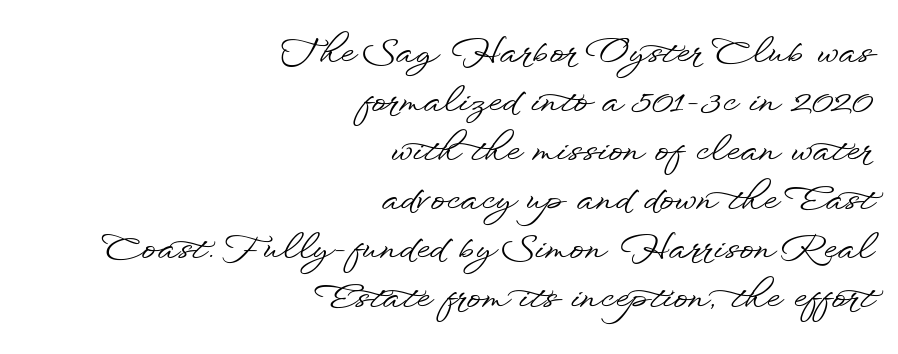
The image shows 35 px wide sans-serif type; set right-aligned, normal line spacing (1.4x), normal letter spacing, not underlined; low stroke contrast and a small x-height.
